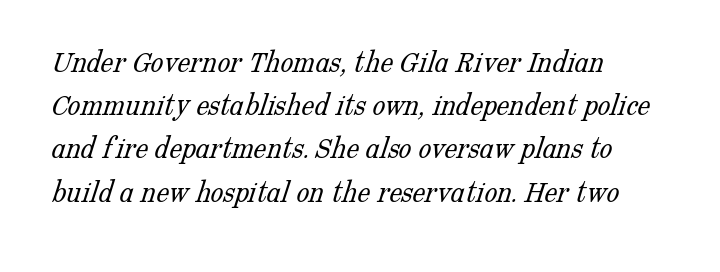
Successive baselines arrive at the customary interval. One-word summary of the alignment: left. Any mark beneath the type? The region is blank. Stroke mass is kept to a normal reading level or below. The gaps between neighbouring characters are ordinary and unremarkable. Look at the bottom of the vertical strokes: they flare into serifs here.
